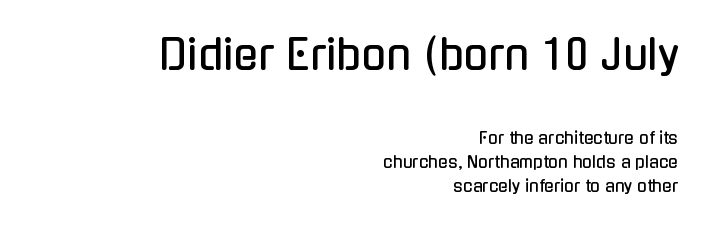
The image shows 41 px condensed sans-serif type, upright; set right-aligned, normal line spacing (1.53x), normal letter spacing, not underlined; the first (top) block is 2.56x larger; low stroke contrast and a medium x-height.
